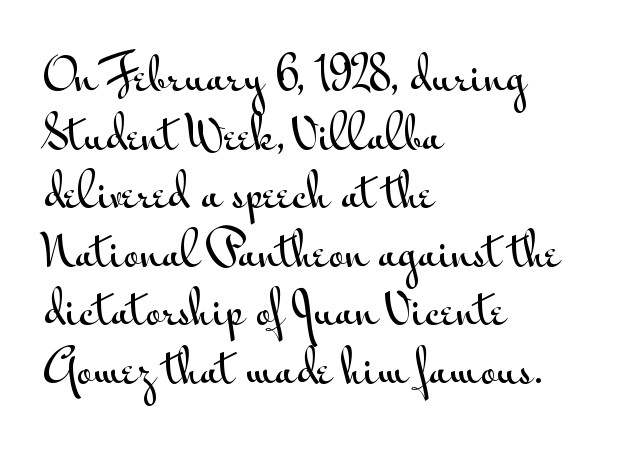
The image shows 44 px wide sans-serif type; set left-aligned, normal line spacing (1.33x), normal letter spacing, not underlined; medium stroke contrast and a small x-height.
